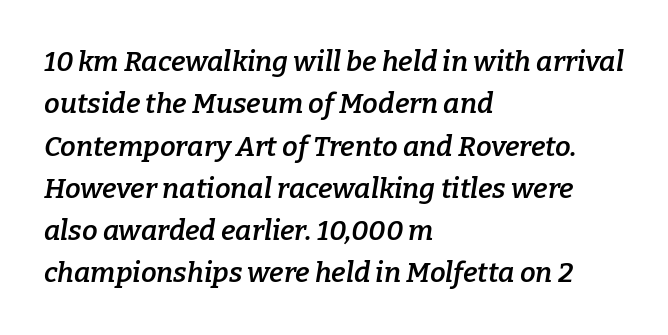
Q: Is the text bold? A: Semi-bold.
Q: Is the text italic (slanted)? A: Yes, it leans right by about 9 degrees.
Q: Is the typeface a serif or a sans-serif typeface? A: Serif.
Q: Is the text underlined? A: No.
Q: How is the paragraph aligned? A: Left-aligned.
Q: Is the spacing between letters normal or unusually wide? A: Normal.
Q: Is the spacing between lines tight, normal or loose? A: Normal.
Q: Width (condensed, normal, or wide)? A: Normal.
Q: Stroke contrast? A: Low.
Q: x-height? A: Medium.
Q: Monospaced? A: No.
